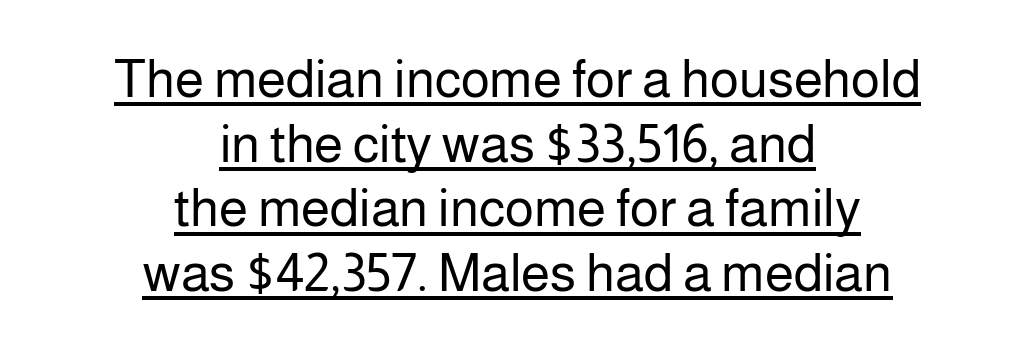
Q: Is the text bold? A: No.
Q: Is the text italic (slanted)? A: No, it is upright.
Q: Is the typeface a serif or a sans-serif typeface? A: Sans-serif.
Q: Is the text underlined? A: Yes.
Q: How is the paragraph aligned? A: Centered.
Q: Is the spacing between letters normal or unusually wide? A: Normal.
Q: Width (condensed, normal, or wide)? A: Normal.
Q: Stroke contrast? A: Low.
Q: x-height? A: Medium.
Q: Monospaced? A: No.
